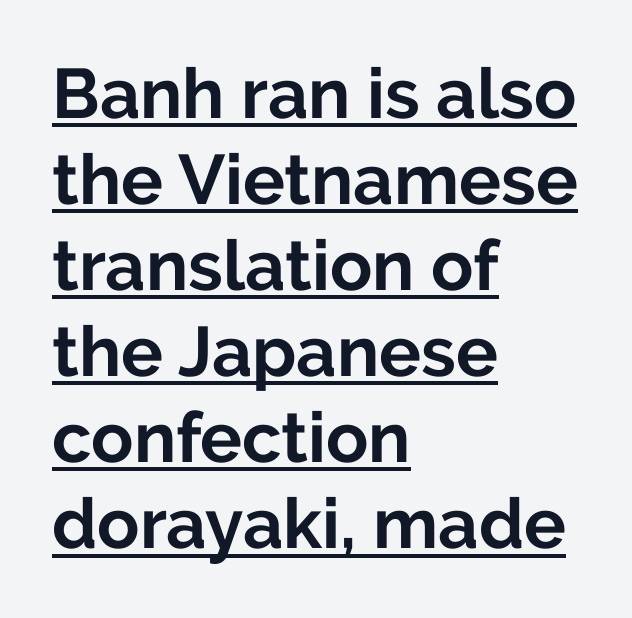
The image shows 70 px bold sans-serif type, upright; set left-aligned, line spacing 1.23x, normal letter spacing, underlined; low stroke contrast and a medium x-height.
